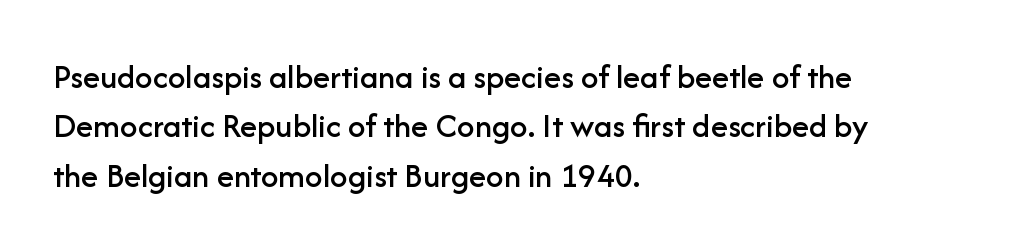
Q: Is the text italic (slanted)? A: No, it is upright.
Q: Is the typeface a serif or a sans-serif typeface? A: Sans-serif.
Q: Is the text underlined? A: No.
Q: How is the paragraph aligned? A: Left-aligned.
Q: Is the spacing between letters normal or unusually wide? A: Normal.
Q: Is the spacing between lines tight, normal or loose? A: Normal.
Q: Width (condensed, normal, or wide)? A: Normal.
Q: Stroke contrast? A: Low.
Q: x-height? A: Medium.
Q: Monospaced? A: No.
